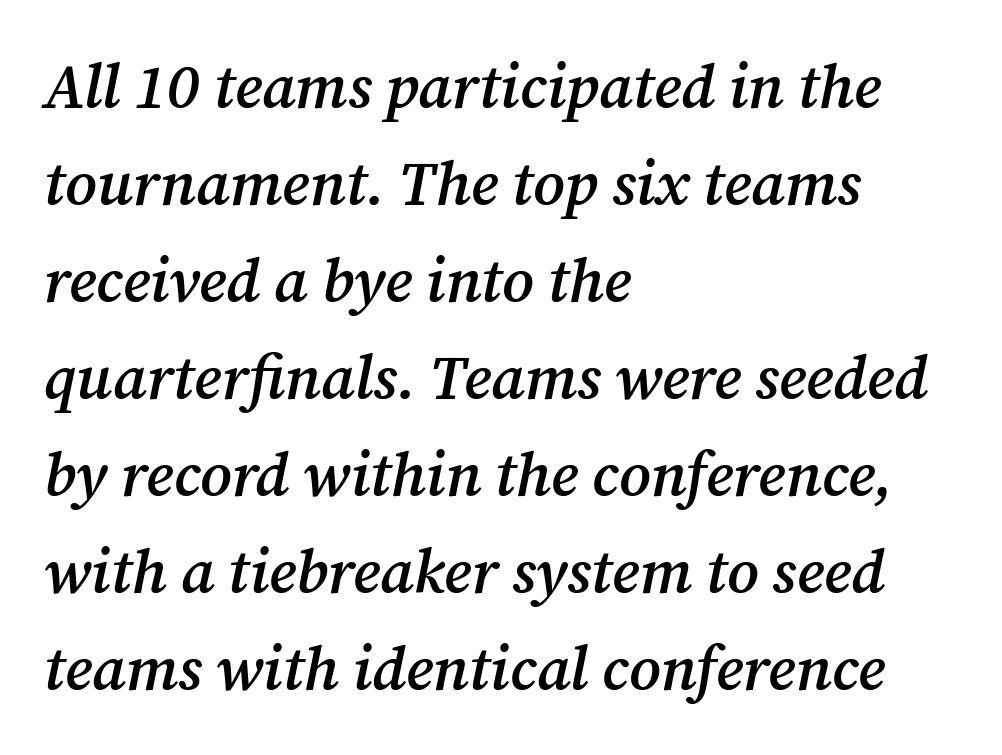
Bare-footed words on every line. These lines keep a tight, regular rhythm from letter to letter. Unlike a clean sans, this face finishes its strokes with serifs. Horizontal bands of white between lines are of average thickness. Spacing verdict: proportional, widths tailored to each character.
